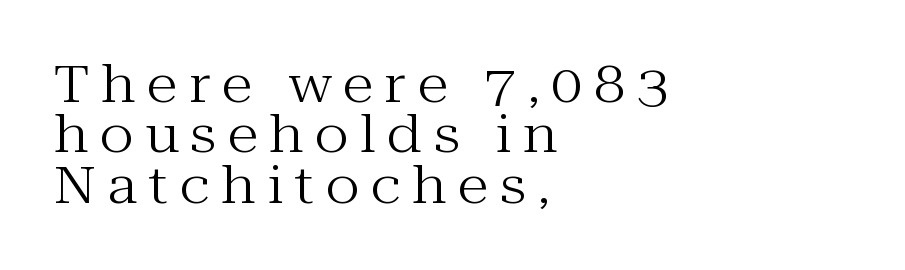
The image shows 51 px regular-weight serif type, upright; set left-aligned, tight line spacing (0.99x), unusually wide letter spacing (+0.23 em), not underlined; medium stroke contrast and a medium x-height.
